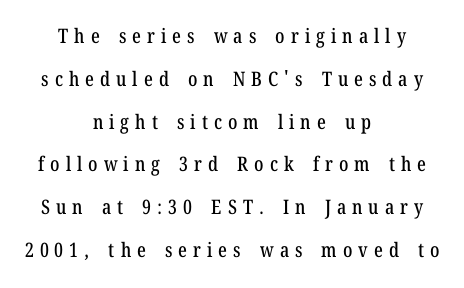
Notice how the passage keeps no hard edge, just a central spine. If you drew a line through each stem, it would be perfectly vertical. Any mark beneath the type? The region is blank. The passage shown stacks its lines with a broad gap. The passage shown has open, widely tracked lettering throughout.
